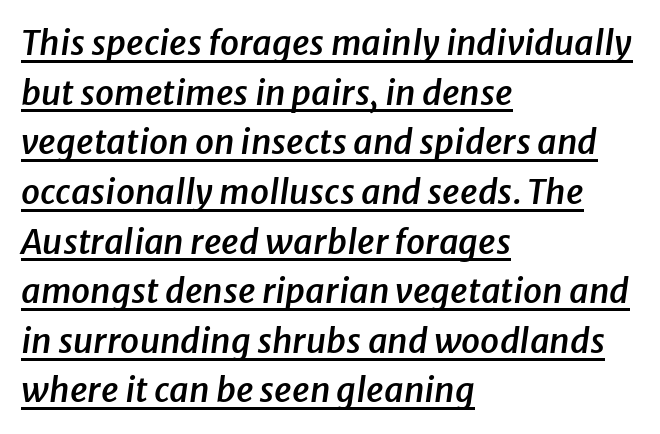
The rows are spaced the way most documents space them. Think of a printed novel: that variable character pitch is what you see here. A semibold gives these letters moderate extra thickness, short of bold. Observe the lean: these are italic letterforms.
